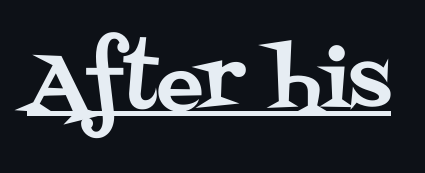
Q: Is the text italic (slanted)? A: No, it is upright.
Q: Is the typeface a serif or a sans-serif typeface? A: Serif.
Q: Is the text underlined? A: Yes.
Q: Is the spacing between letters normal or unusually wide? A: Normal.
Q: Width (condensed, normal, or wide)? A: Normal.
Q: Stroke contrast? A: Medium.
Q: x-height? A: Large.
Q: Monospaced? A: No.
